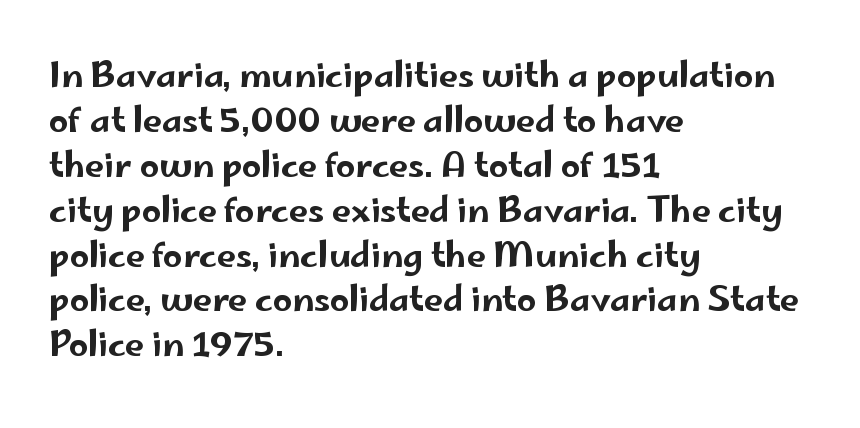
Q: Is the text italic (slanted)? A: No, it is upright.
Q: Is the typeface a serif or a sans-serif typeface? A: Sans-serif.
Q: Is the text underlined? A: No.
Q: How is the paragraph aligned? A: Left-aligned.
Q: Is the spacing between letters normal or unusually wide? A: Normal.
Q: Is the spacing between lines tight, normal or loose? A: Normal.
Q: Width (condensed, normal, or wide)? A: Wide.
Q: Stroke contrast? A: Low.
Q: x-height? A: Small.
Q: Monospaced? A: No.
